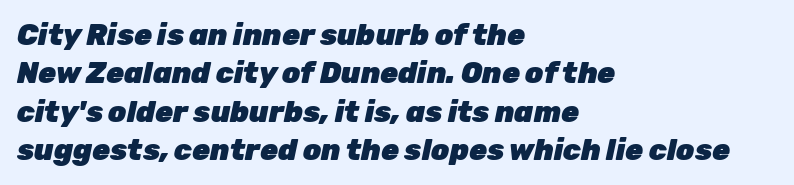
The image shows 29 px heavy type, italic (leaning right); set left-aligned, normal line spacing (1.32x), normal letter spacing, not underlined; low stroke contrast and a medium x-height.
